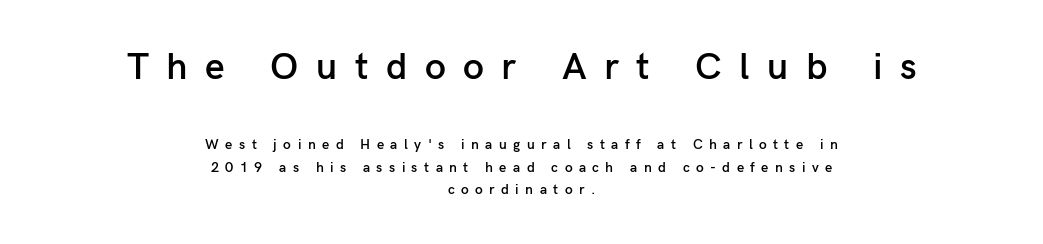
Heft: intermediate — a semibold. These lines are rendered in a variable-pitch font. The initial chunk of copy outweighs the following chunk in type size. These lines were composed using upright roman letters. Substantial extra tracking has been applied to these lines. Anything drawn beneath the words? Only blank space.
